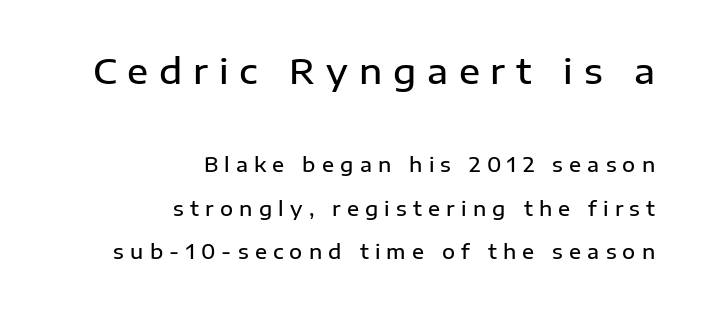
{"serif": "no", "italic": "no", "bold": "semi", "weight": "semibold", "width": "normal", "stroke_contrast": "low", "x_height": "medium", "monospaced": "no", "underline": "no", "align": "right", "line_spacing": "loose", "line_spacing_ratio": 2.18, "letter_spacing": "wide", "letter_spacing_em": 0.31, "larger_block": "first", "size_ratio": 1.75, "glyph_px": 35}
